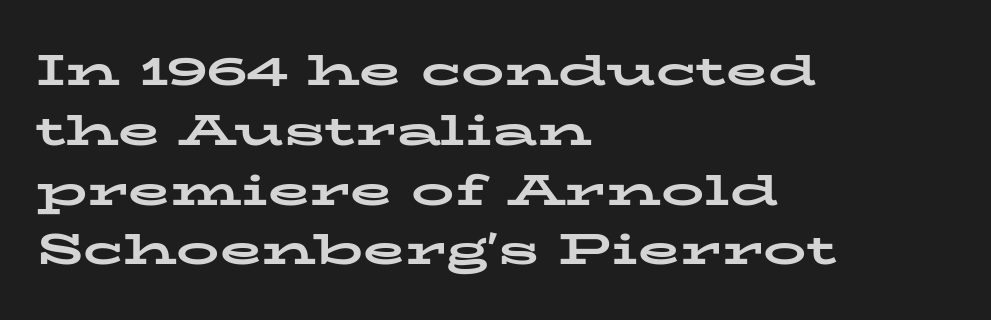
Q: Is the text bold? A: Yes.
Q: Is the text italic (slanted)? A: No, it is upright.
Q: Is the typeface a serif or a sans-serif typeface? A: Serif.
Q: Is the text underlined? A: No.
Q: How is the paragraph aligned? A: Left-aligned.
Q: Is the spacing between letters normal or unusually wide? A: Normal.
Q: Is the spacing between lines tight, normal or loose? A: Normal.
Q: Width (condensed, normal, or wide)? A: Wide.
Q: Stroke contrast? A: Low.
Q: x-height? A: Medium.
Q: Monospaced? A: No.
